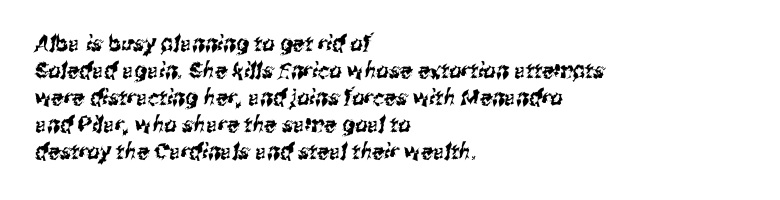
{"underline": "no", "align": "left", "line_spacing_ratio": 1.23, "letter_spacing": "normal", "letter_spacing_em": 0.0, "glyph_px": 22}
